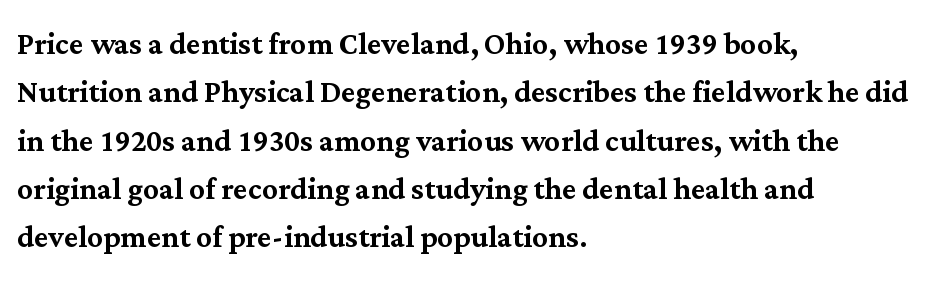
The image shows 39 px serif type, upright; set left-aligned, line spacing 1.24x, normal letter spacing, not underlined; medium stroke contrast and a medium x-height.
